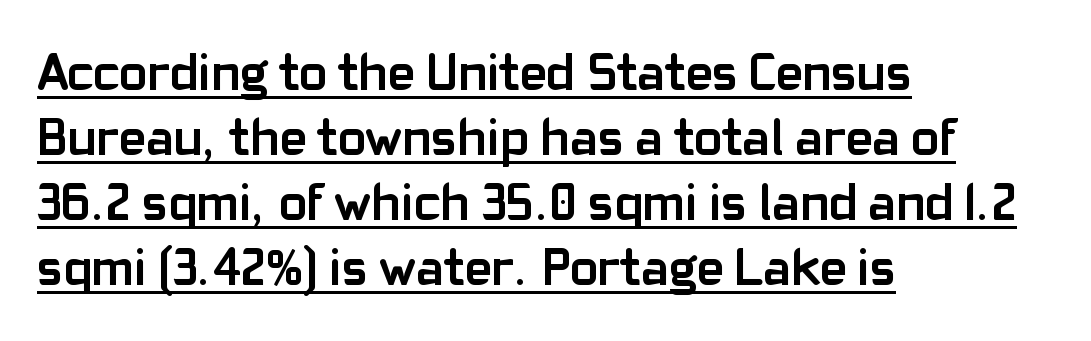
Successive baselines arrive at the customary interval. Line beginnings align vertically; line endings do not. Each line of the rendering has a horizontal stroke beneath the glyphs. A typesetter would mark this as roman, not italic. Observe the ordinary spacing: letters are neighbours, not strangers. Typographically, this falls in the sans-serif category.
